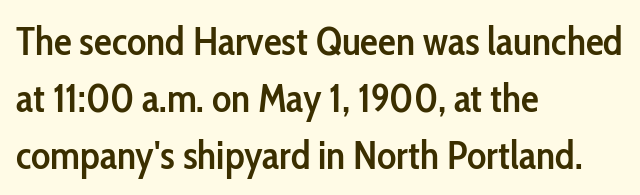
Reading down the column, the eye jumps a familiar distance to each next line. Ascenders rise straight up at ninety degrees. Proportional: the letters do not fall into vertical columns. The glyphs in this specimen are sans serif.
